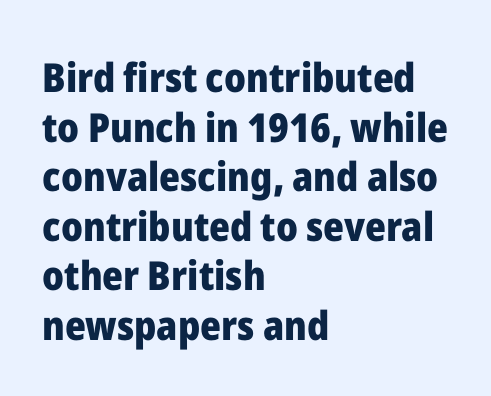
Q: Is the text bold? A: Yes.
Q: Is the text italic (slanted)? A: No, it is upright.
Q: Is the typeface a serif or a sans-serif typeface? A: Sans-serif.
Q: Is the text underlined? A: No.
Q: How is the paragraph aligned? A: Left-aligned.
Q: Is the spacing between letters normal or unusually wide? A: Normal.
Q: Width (condensed, normal, or wide)? A: Normal.
Q: Stroke contrast? A: Low.
Q: x-height? A: Medium.
Q: Monospaced? A: No.
